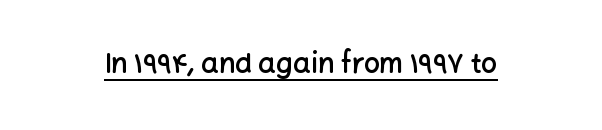
{"serif": "no", "italic": "no", "bold": "semi", "weight": "semibold", "width": "normal", "stroke_contrast": "low", "x_height": "medium", "monospaced": "no", "underline": "yes", "letter_spacing": "normal", "letter_spacing_em": 0.0, "glyph_px": 28}
